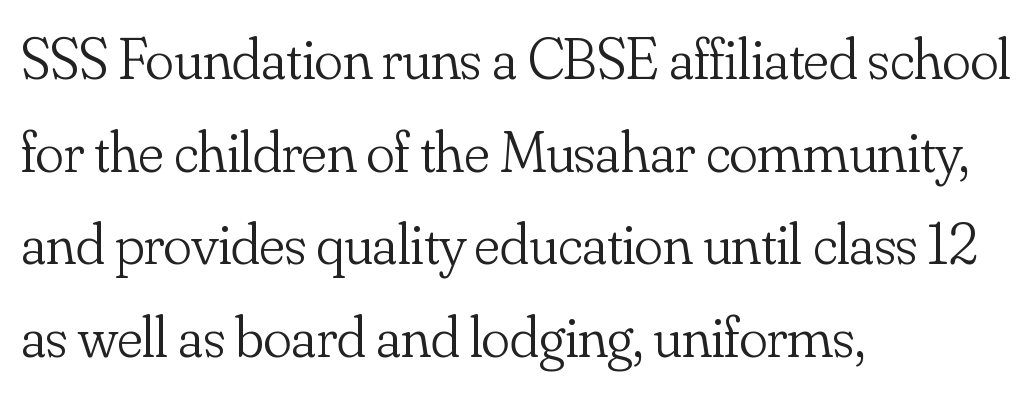
Q: Is the text bold? A: No.
Q: Is the text italic (slanted)? A: No, it is upright.
Q: Is the typeface a serif or a sans-serif typeface? A: Serif.
Q: Is the text underlined? A: No.
Q: How is the paragraph aligned? A: Left-aligned.
Q: Is the spacing between letters normal or unusually wide? A: Normal.
Q: Is the spacing between lines tight, normal or loose? A: Normal.
Q: Width (condensed, normal, or wide)? A: Normal.
Q: Stroke contrast? A: Low.
Q: x-height? A: Small.
Q: Monospaced? A: No.
